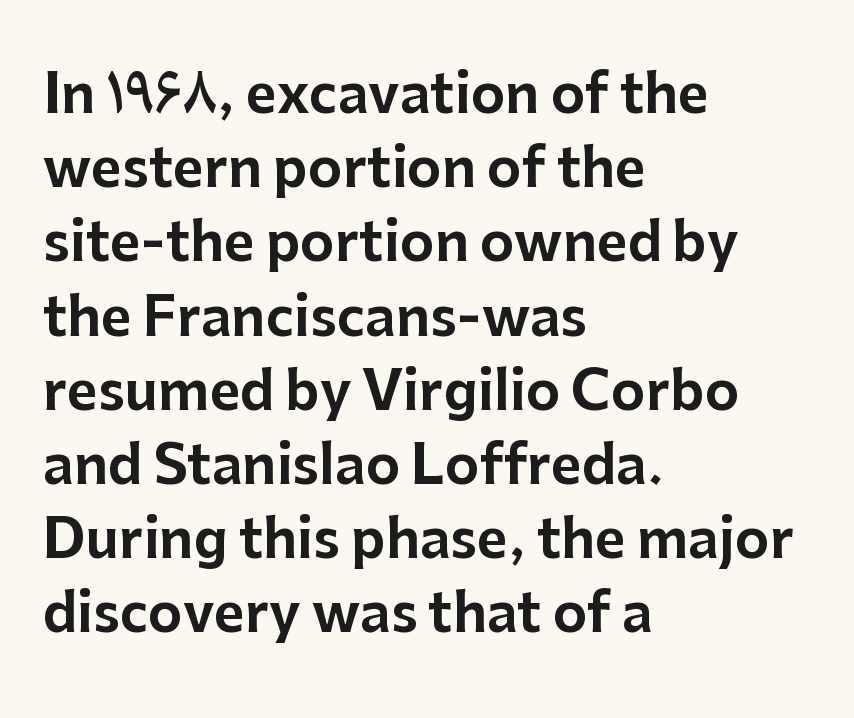
Q: Is the text italic (slanted)? A: No, it is upright.
Q: Is the typeface a serif or a sans-serif typeface? A: Sans-serif.
Q: Is the text underlined? A: No.
Q: How is the paragraph aligned? A: Left-aligned.
Q: Is the spacing between letters normal or unusually wide? A: Normal.
Q: Is the spacing between lines tight, normal or loose? A: Normal.
Q: Width (condensed, normal, or wide)? A: Normal.
Q: Stroke contrast? A: Low.
Q: x-height? A: Medium.
Q: Monospaced? A: No.
